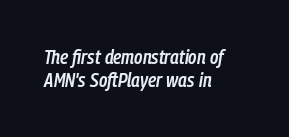
The glyphs look as if they've been sheared to an angle. Line starts are locked; line ends wander. Characters follow at the spacing the type designer built in. Each row of text sits above clean, open space.
